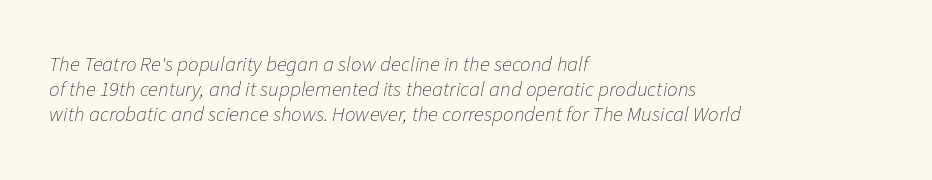
{"italic": "yes", "lean": "right", "slant_degrees": 11, "bold": "no", "underline": "no", "align": "left", "line_spacing_ratio": 1.2, "letter_spacing": "normal", "letter_spacing_em": 0.0, "glyph_px": 21}
